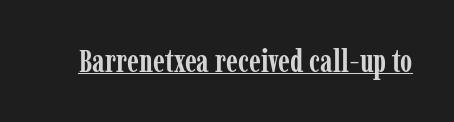
Honestly, the letter spacing is just normal — you wouldn't notice it. Each letter keeps its own natural width here, so spacing adapts to shape. Font category for this specimen: serif. When letters stand straight like this, we call the style roman or upright. A continuous stroke trails under the words, as in a hyperlink.
